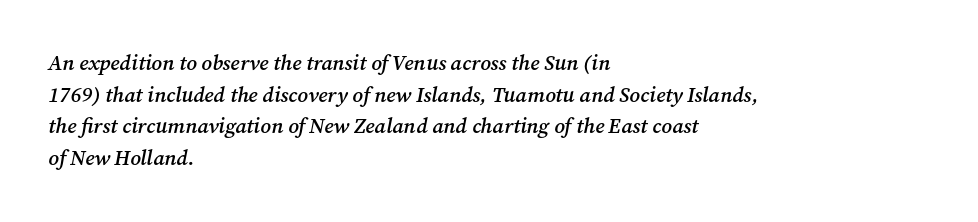
Look at the tracking — it's just the regular setting, nothing added. Characters are canted at an angle relative to the baseline's perpendicular. Layout note: lines flush left. These lines carry some extra weight — a demibold, not a full bold.
